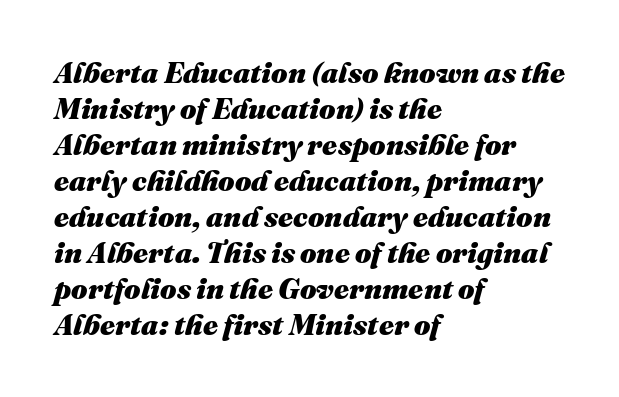
Letter spacing: default. When letters slant like this, we call the style italic. The paragraph has a hard left edge and a soft right edge. Words float on clear page, feet unadorned.
